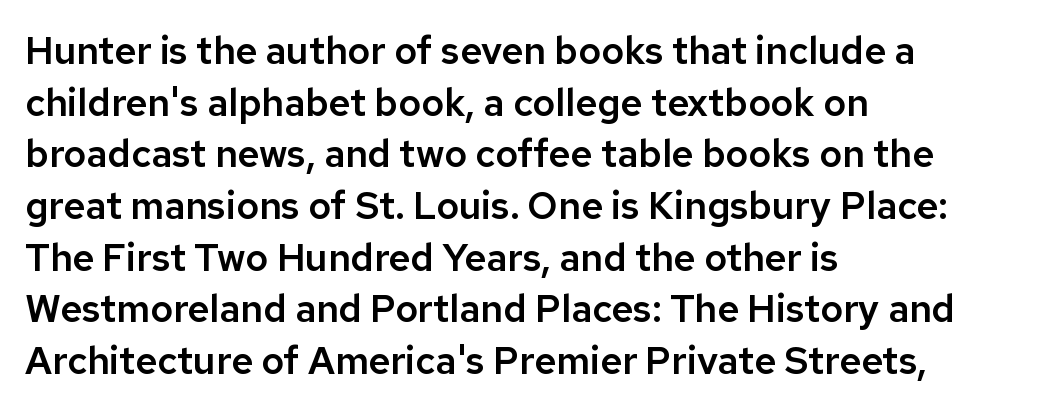
Q: Is the text italic (slanted)? A: No, it is upright.
Q: Is the typeface a serif or a sans-serif typeface? A: Sans-serif.
Q: Is the text underlined? A: No.
Q: How is the paragraph aligned? A: Left-aligned.
Q: Is the spacing between letters normal or unusually wide? A: Normal.
Q: Is the spacing between lines tight, normal or loose? A: Normal.
Q: Width (condensed, normal, or wide)? A: Normal.
Q: Stroke contrast? A: Low.
Q: x-height? A: Medium.
Q: Monospaced? A: No.
